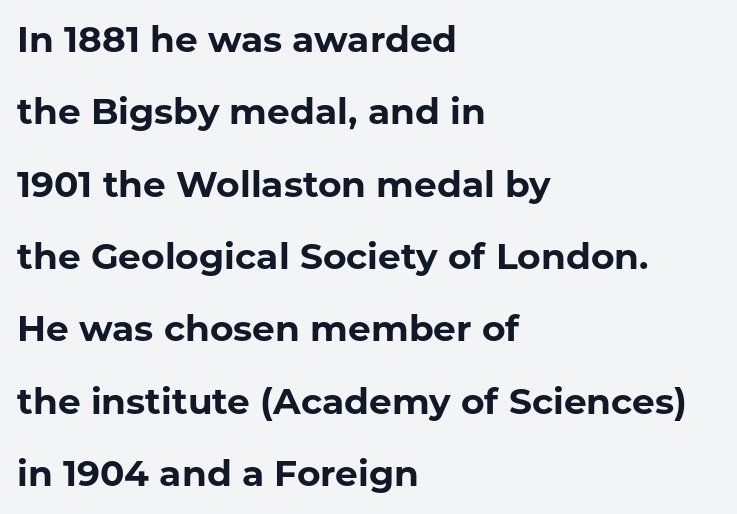
{"serif": "no", "italic": "no", "bold": "yes", "weight": "bold", "width": "normal", "stroke_contrast": "low", "x_height": "medium", "monospaced": "no", "underline": "no", "align": "left", "line_spacing": "loose", "line_spacing_ratio": 2.01, "letter_spacing": "normal", "letter_spacing_em": 0.0, "glyph_px": 36}
